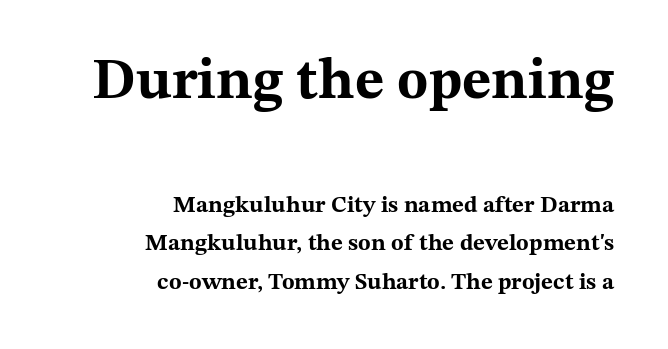
The image shows 57 px bold, wide serif type, upright; set right-aligned, normal line spacing (1.66x), normal letter spacing, not underlined; the first (top) block is 2.48x larger; medium stroke contrast and a medium x-height.
